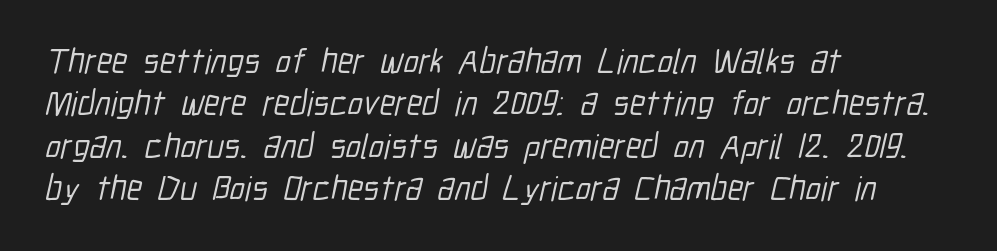
Q: Is the typeface a serif or a sans-serif typeface? A: Sans-serif.
Q: Is the text underlined? A: No.
Q: How is the paragraph aligned? A: Left-aligned.
Q: Is the spacing between letters normal or unusually wide? A: Normal.
Q: Width (condensed, normal, or wide)? A: Condensed.
Q: Stroke contrast? A: Low.
Q: x-height? A: Medium.
Q: Monospaced? A: No.
